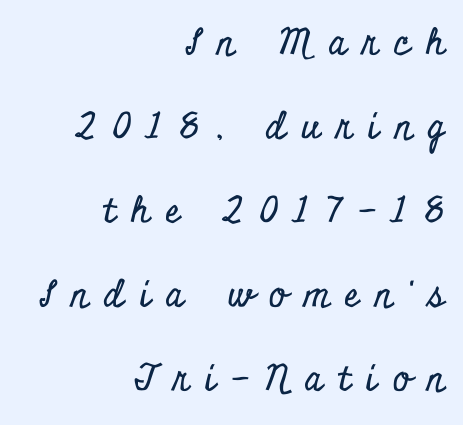
Q: Is the text italic (slanted)? A: Yes.
Q: Is the typeface a serif or a sans-serif typeface? A: Serif.
Q: Is the text underlined? A: No.
Q: How is the paragraph aligned? A: Right-aligned.
Q: Is the spacing between letters normal or unusually wide? A: Unusually wide.
Q: Is the spacing between lines tight, normal or loose? A: Loose.
Q: Width (condensed, normal, or wide)? A: Condensed.
Q: Stroke contrast? A: Low.
Q: x-height? A: Small.
Q: Monospaced? A: No.
